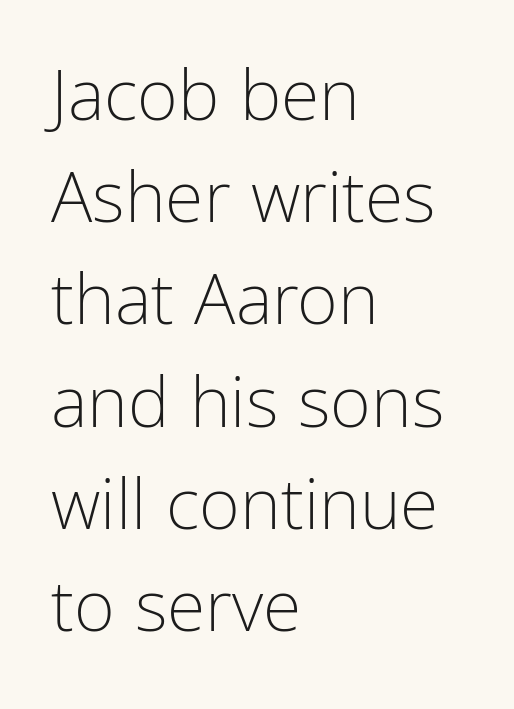
Q: Is the text bold? A: No.
Q: Is the text italic (slanted)? A: No, it is upright.
Q: Is the typeface a serif or a sans-serif typeface? A: Sans-serif.
Q: Is the text underlined? A: No.
Q: How is the paragraph aligned? A: Left-aligned.
Q: Is the spacing between letters normal or unusually wide? A: Normal.
Q: Is the spacing between lines tight, normal or loose? A: Normal.
Q: Width (condensed, normal, or wide)? A: Condensed.
Q: Stroke contrast? A: Low.
Q: x-height? A: Medium.
Q: Monospaced? A: No.
